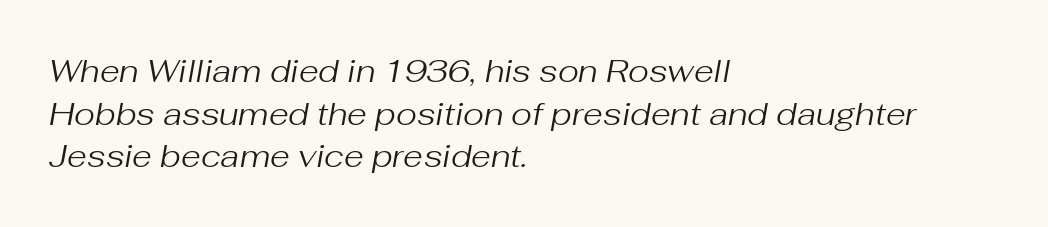
Is there much room between lines? A standard amount, neither cramped nor airy. The typesetting does not lean heavy: it is not bold. Tracking here is standard; glyphs follow each other at the usual distance. This rendering uses left alignment, leaving the right contour irregular. Yep, that's italic — everything's leaning. Type without underlining.
